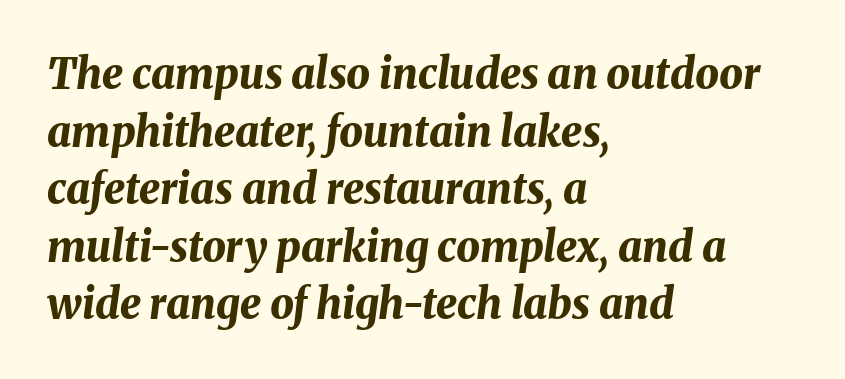
Q: Is the text bold? A: Yes.
Q: Is the text italic (slanted)? A: Yes, it leans right by about 8 degrees.
Q: Is the text underlined? A: No.
Q: How is the paragraph aligned? A: Left-aligned.
Q: Is the spacing between letters normal or unusually wide? A: Normal.
Q: Is the spacing between lines tight, normal or loose? A: Normal.
Q: Width (condensed, normal, or wide)? A: Normal.
Q: Stroke contrast? A: Medium.
Q: x-height? A: Medium.
Q: Monospaced? A: No.
